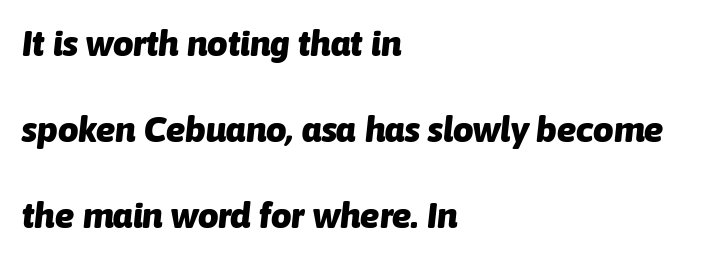
Q: Is the text bold? A: Yes.
Q: Is the text italic (slanted)? A: Yes, it leans right by about 6 degrees.
Q: Is the text underlined? A: No.
Q: How is the paragraph aligned? A: Left-aligned.
Q: Is the spacing between letters normal or unusually wide? A: Normal.
Q: Is the spacing between lines tight, normal or loose? A: Loose.
Q: Width (condensed, normal, or wide)? A: Normal.
Q: Stroke contrast? A: Low.
Q: x-height? A: Medium.
Q: Monospaced? A: No.
